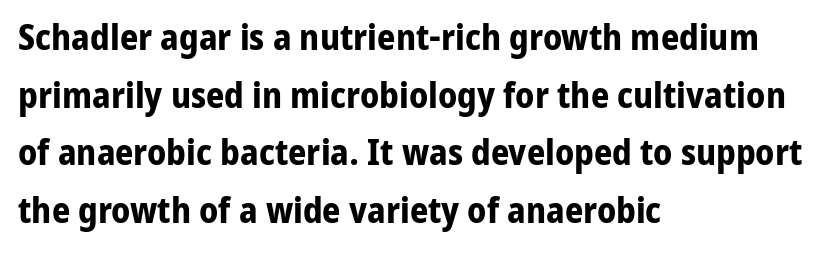
The image shows 36 px bold sans-serif type, upright; set left-aligned, normal line spacing (1.6x), normal letter spacing, not underlined; low stroke contrast and a medium x-height.
